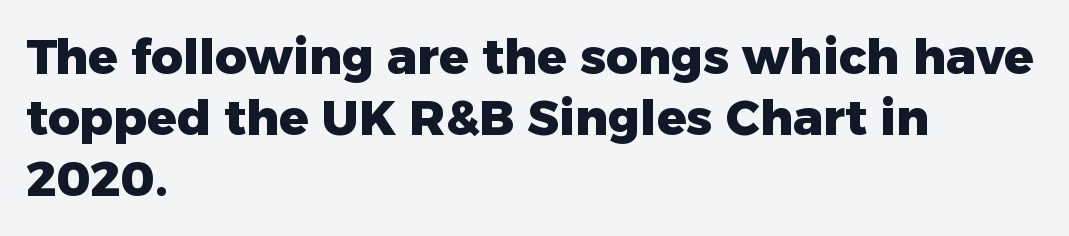
{"serif": "no", "italic": "no", "bold": "yes", "weight": "heavy", "width": "normal", "stroke_contrast": "low", "x_height": "medium", "monospaced": "no", "underline": "no", "align": "left", "line_spacing": "normal", "line_spacing_ratio": 1.25, "letter_spacing": "normal", "letter_spacing_em": 0.0, "glyph_px": 49}
